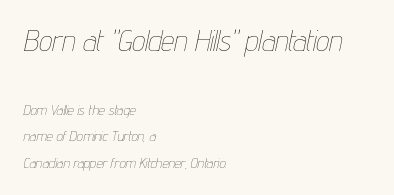
The image shows 29 px thin, condensed type, italic (leaning right); set left-aligned, line spacing 1.89x, normal letter spacing, not underlined; the first (top) block is 2.07x larger; low stroke contrast and a medium x-height.
